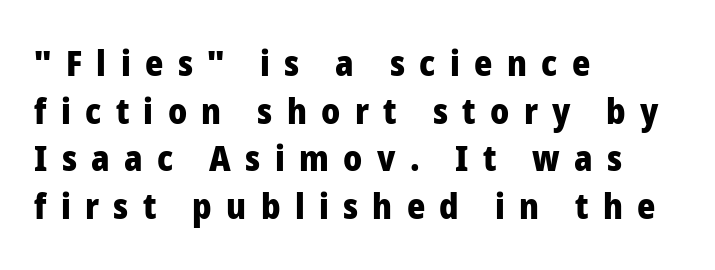
{"serif": "no", "italic": "no", "bold": "yes", "weight": "heavy", "width": "normal", "stroke_contrast": "low", "x_height": "medium", "monospaced": "no", "underline": "no", "align": "left", "line_spacing": "normal", "line_spacing_ratio": 1.36, "letter_spacing": "wide", "letter_spacing_em": 0.41, "glyph_px": 35}
